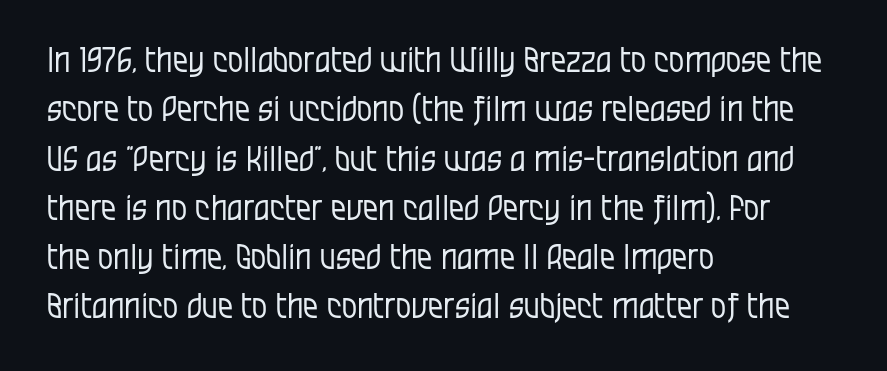
The letterforms sit at book weight or below. One glance says typical: line gaps are just what's usual. Does the lettering tilt? It doesn't — this is upright. A clean baseline with only descenders dipping below it. Observe the absence of serifs on each vertical stroke in this sample.
